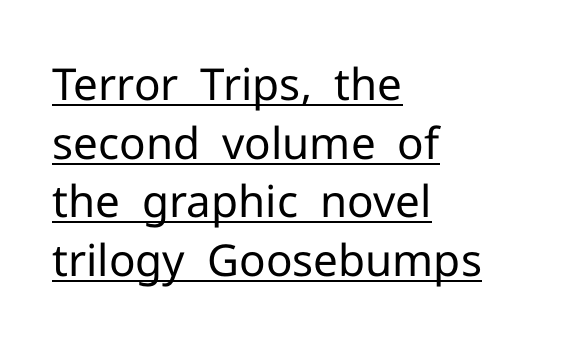
{"serif": "no", "italic": "no", "bold": "no", "weight": "regular", "width": "normal", "stroke_contrast": "low", "x_height": "medium", "monospaced": "no", "underline": "yes", "align": "left", "line_spacing": "normal", "line_spacing_ratio": 1.33, "letter_spacing": "normal", "letter_spacing_em": 0.0, "glyph_px": 44}
